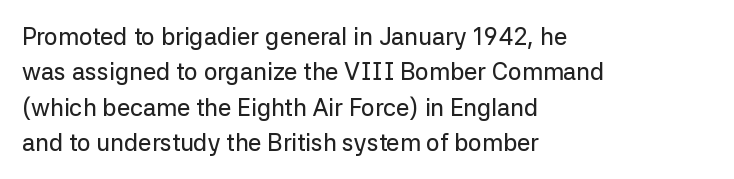
The image shows 24 px text type, upright; set left-aligned, normal line spacing (1.47x), normal letter spacing, not underlined.
